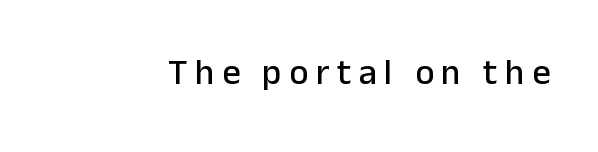
{"serif": "no", "italic": "no", "width": "normal", "stroke_contrast": "low", "x_height": "medium", "monospaced": "no", "underline": "no", "letter_spacing": "wide", "letter_spacing_em": 0.21, "glyph_px": 36}
